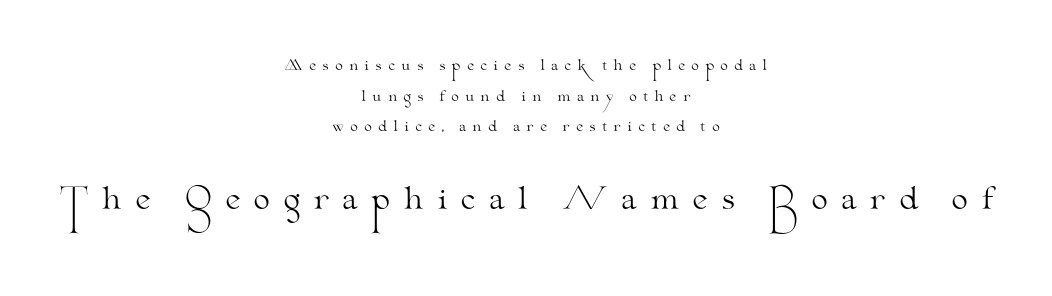
The image shows 30 px light, wide serif type, upright; set centered, loose line spacing (2.19x), unusually wide letter spacing (+0.41 em), not underlined; the second (bottom) block is 2.14x larger; medium stroke contrast and a small x-height.
